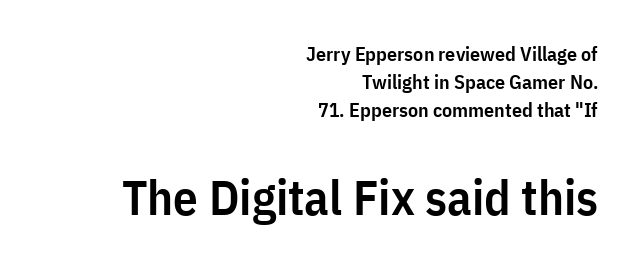
The image shows 49 px semibold, condensed sans-serif type, upright; set right-aligned, normal line spacing (1.41x), normal letter spacing, not underlined; the second (bottom) block is 2.45x larger; low stroke contrast and a medium x-height.
